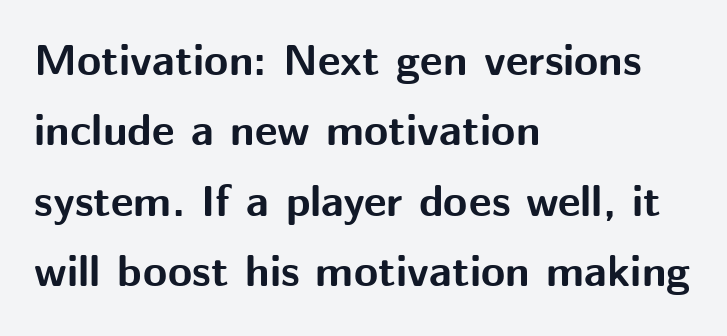
The image shows 44 px bold sans-serif type, upright; set left-aligned, normal line spacing (1.6x), normal letter spacing, not underlined; medium stroke contrast and a medium x-height.
